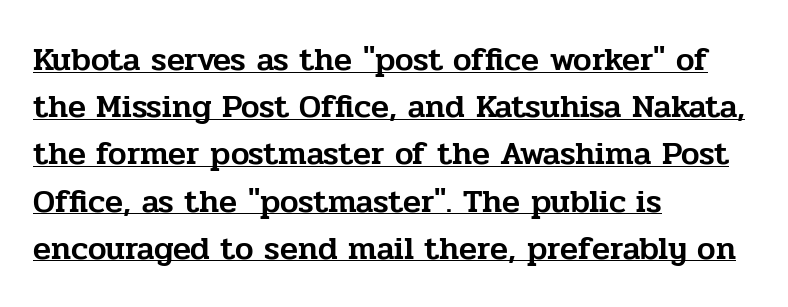
The image shows 33 px serif type, upright; set left-aligned, normal line spacing (1.43x), normal letter spacing, underlined; low stroke contrast and a medium x-height.
